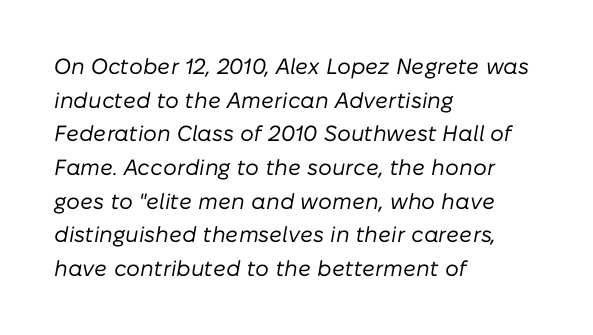
The passage shown is not underscored anywhere. When letters slant like this, we call the style italic. Normally led — the rows are evenly, conventionally spaced. Heaviness? Minimal to ordinary, like unemphasized prose.
